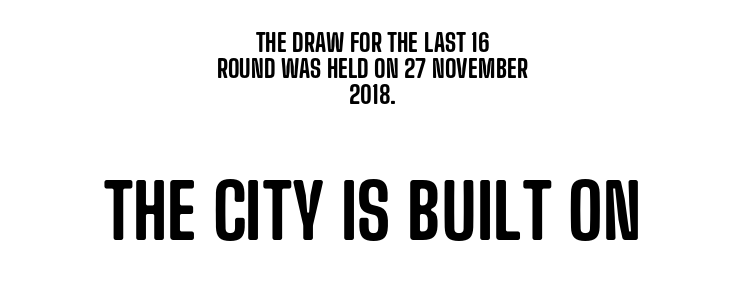
{"serif": "no", "italic": "no", "width": "condensed", "stroke_contrast": "low", "x_height": "large", "monospaced": "no", "underline": "no", "align": "center", "line_spacing": "tight", "line_spacing_ratio": 1.05, "letter_spacing": "normal", "letter_spacing_em": 0.0, "larger_block": "second", "size_ratio": 3.0, "glyph_px": 75}
